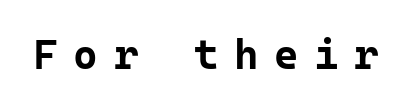
Does the type have serifs? No, each stem ends abruptly. Letters rest on an invisible, unmarked baseline. A dark, heavy texture on the line: the type is bold. The passage shown is typed in a monospace face where columns stay perfectly aligned. Is there any slant? The stems are plumb. In terms of letterspacing, this is a distinctly airy, spread setting.
